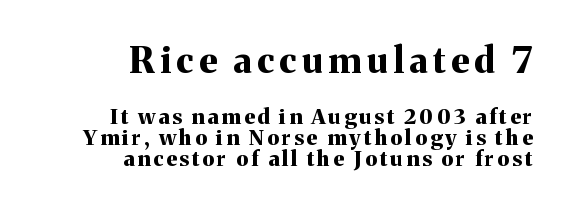
{"serif": "yes", "italic": "no", "bold": "yes", "weight": "bold", "width": "normal", "stroke_contrast": "medium", "x_height": "medium", "monospaced": "no", "underline": "no", "align": "right", "line_spacing": "tight", "line_spacing_ratio": 1.02, "larger_block": "first", "size_ratio": 1.71, "glyph_px": 36}
